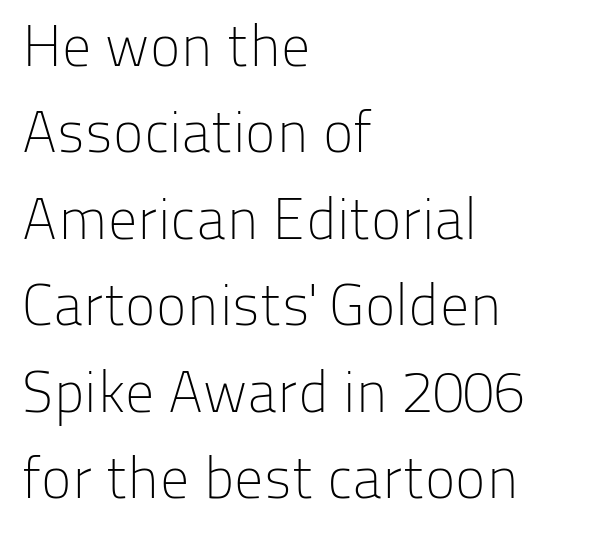
Vertically, the passage feels balanced, rows spaced as you'd expect. A typesetter would call this zero additional tracking. The lines in this sample share a left origin and differ only in where they stop. These glyphs show unthickened strokes, regular width or finer. The rendering shows plain stroke endings on the letterforms — a sans-serif design. The zone under the glyphs is completely vacant.
